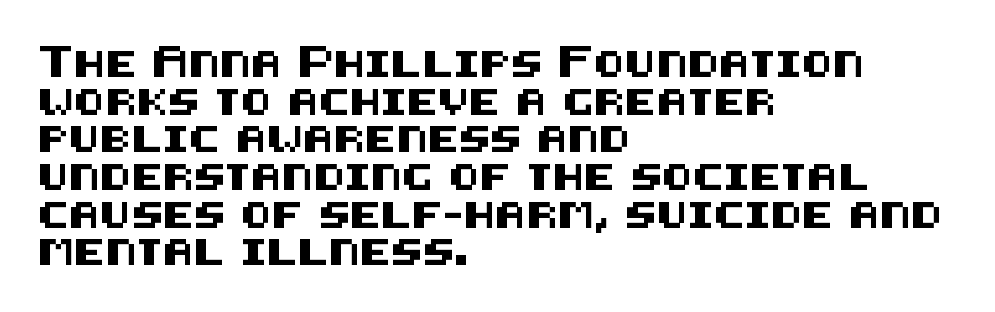
The image shows 26 px text type, upright; set left-aligned, normal line spacing (1.45x), normal letter spacing, not underlined.
